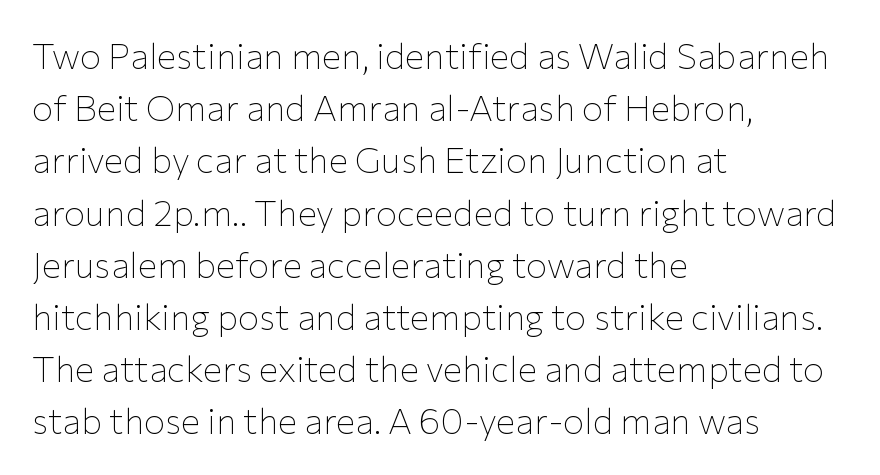
{"serif": "no", "italic": "no", "bold": "no", "weight": "thin", "width": "normal", "stroke_contrast": "low", "x_height": "medium", "monospaced": "no", "underline": "no", "align": "left", "line_spacing": "normal", "line_spacing_ratio": 1.45, "letter_spacing": "normal", "letter_spacing_em": 0.0, "glyph_px": 36}
